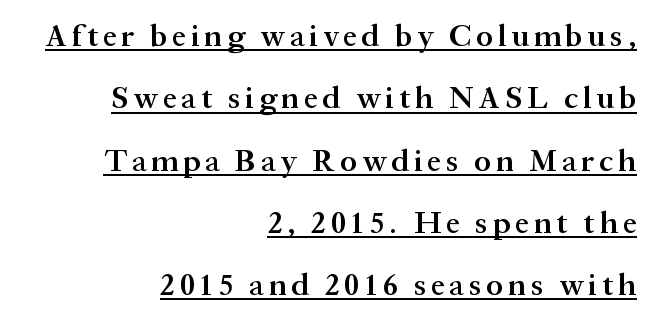
The block of text is sparse from top to bottom, with ample space between rows. Horizontal alignment here is rightward, an uncommon choice for prose. This rendering features underlined lettering. The font is running at a semibold setting, under full bold. Note: serifs present on the glyphs. Italic: no, the glyphs are upright roman.
